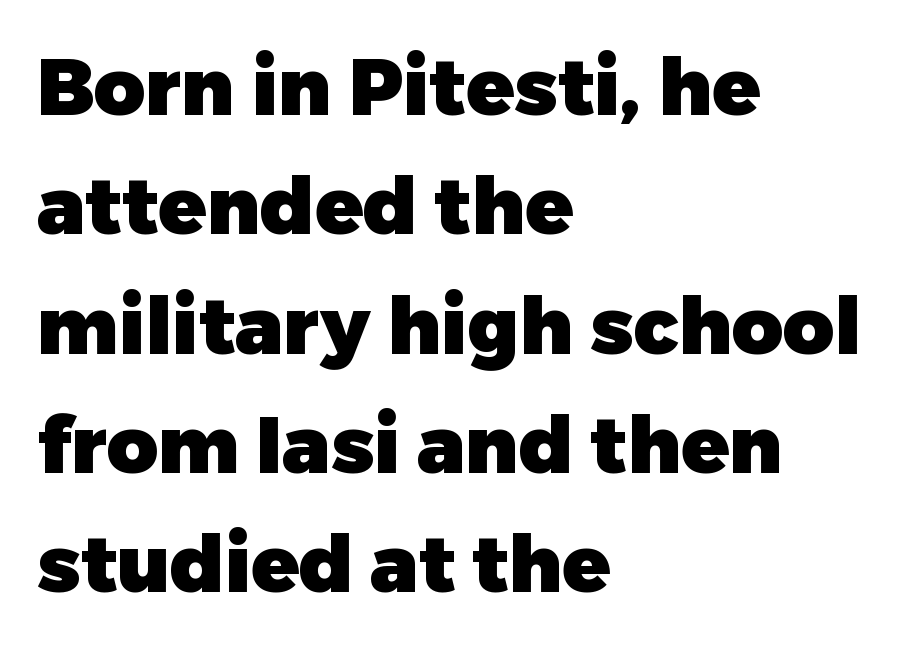
Q: Is the text bold? A: Yes.
Q: Is the text italic (slanted)? A: No, it is upright.
Q: Is the typeface a serif or a sans-serif typeface? A: Sans-serif.
Q: Is the text underlined? A: No.
Q: How is the paragraph aligned? A: Left-aligned.
Q: Is the spacing between letters normal or unusually wide? A: Normal.
Q: Is the spacing between lines tight, normal or loose? A: Normal.
Q: Width (condensed, normal, or wide)? A: Normal.
Q: Stroke contrast? A: Low.
Q: x-height? A: Medium.
Q: Monospaced? A: No.
